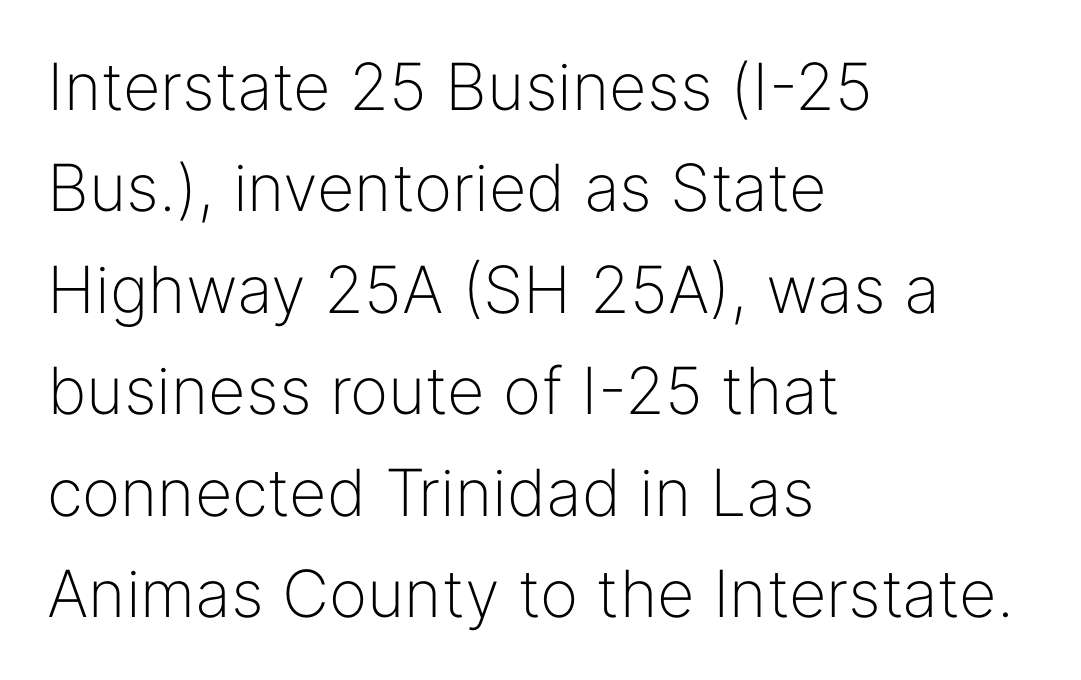
Q: Is the text bold? A: No.
Q: Is the text italic (slanted)? A: No, it is upright.
Q: Is the typeface a serif or a sans-serif typeface? A: Sans-serif.
Q: Is the text underlined? A: No.
Q: How is the paragraph aligned? A: Left-aligned.
Q: Is the spacing between letters normal or unusually wide? A: Normal.
Q: Is the spacing between lines tight, normal or loose? A: Normal.
Q: Width (condensed, normal, or wide)? A: Normal.
Q: Stroke contrast? A: Low.
Q: x-height? A: Medium.
Q: Monospaced? A: No.
